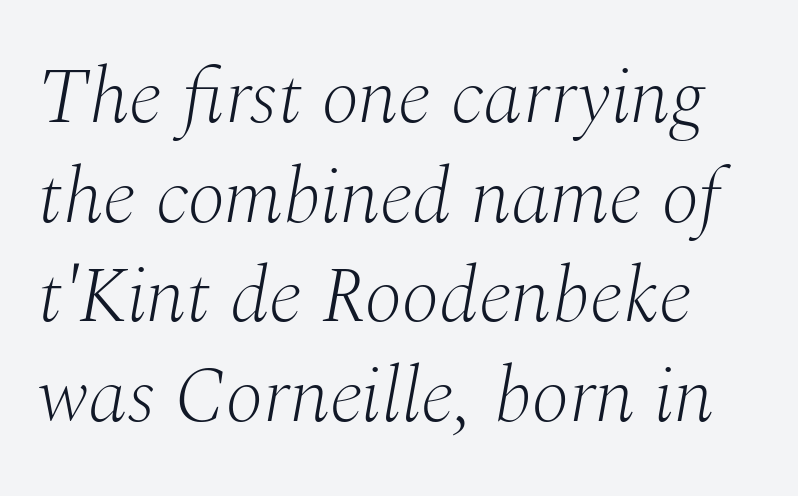
{"serif": "yes", "italic": "yes", "lean": "right", "slant_degrees": 10, "bold": "no", "weight": "light", "width": "normal", "stroke_contrast": "medium", "x_height": "medium", "monospaced": "no", "underline": "no", "line_spacing": "normal", "line_spacing_ratio": 1.26, "letter_spacing": "normal", "letter_spacing_em": 0.0, "glyph_px": 79}
